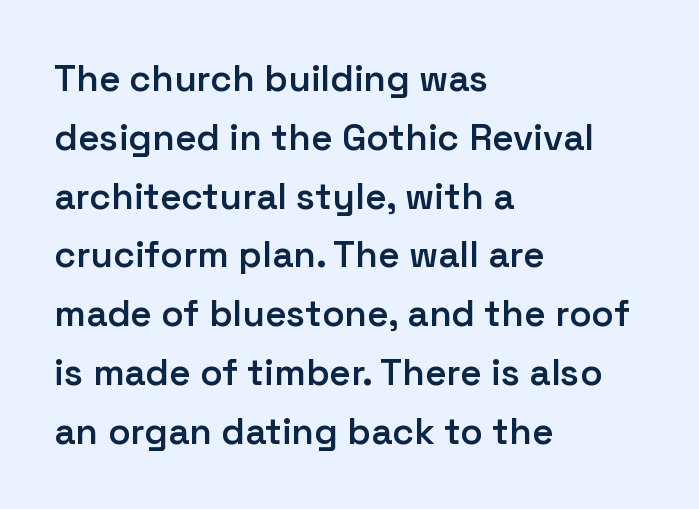
Q: Is the text bold? A: Semi-bold.
Q: Is the text italic (slanted)? A: No, it is upright.
Q: Is the typeface a serif or a sans-serif typeface? A: Sans-serif.
Q: Is the text underlined? A: No.
Q: How is the paragraph aligned? A: Left-aligned.
Q: Is the spacing between letters normal or unusually wide? A: Normal.
Q: Is the spacing between lines tight, normal or loose? A: Normal.
Q: Width (condensed, normal, or wide)? A: Normal.
Q: Stroke contrast? A: Low.
Q: x-height? A: Medium.
Q: Monospaced? A: No.
